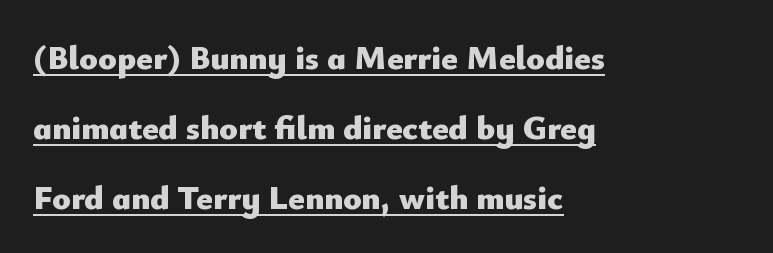
{"serif": "no", "italic": "no", "bold": "yes", "weight": "heavy", "width": "normal", "stroke_contrast": "low", "x_height": "small", "monospaced": "no", "underline": "yes", "align": "left", "line_spacing": "loose", "line_spacing_ratio": 2.06, "letter_spacing": "normal", "letter_spacing_em": 0.0, "glyph_px": 34}
